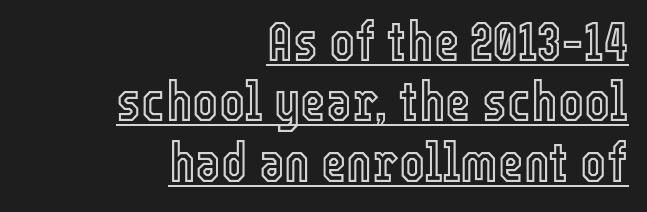
Underlined type. Looks like regular typesetting: each glyph gets only the width it needs. Inter-character spacing is left at the font's built-in metrics. Teacher's note: observe the even right margin — that is flush-right alignment. This is the regular roman posture of the typeface.
